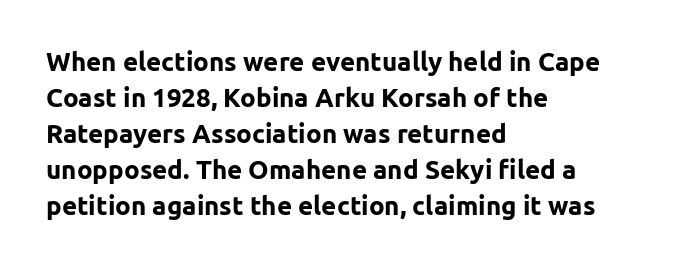
Q: Is the text bold? A: Yes.
Q: Is the text italic (slanted)? A: No, it is upright.
Q: Is the text underlined? A: No.
Q: How is the paragraph aligned? A: Left-aligned.
Q: Is the spacing between letters normal or unusually wide? A: Normal.
Q: Is the spacing between lines tight, normal or loose? A: Normal.
